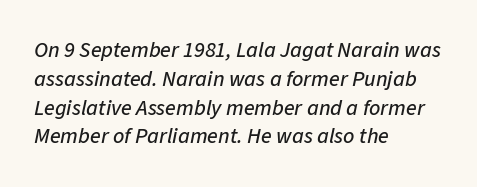
{"italic": "yes", "lean": "right", "slant_degrees": 11, "underline": "no", "align": "left", "line_spacing": "normal", "line_spacing_ratio": 1.31, "letter_spacing": "normal", "letter_spacing_em": 0.0, "glyph_px": 22}
